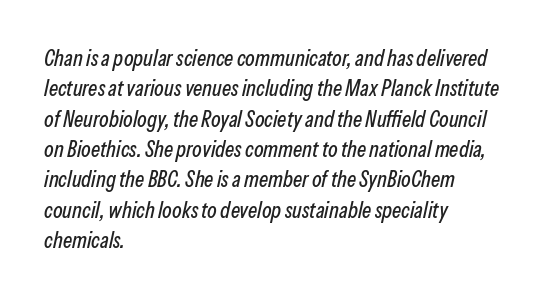
The image shows 22 px text type, italic (leaning right); set left-aligned, normal line spacing (1.38x), normal letter spacing, not underlined.
